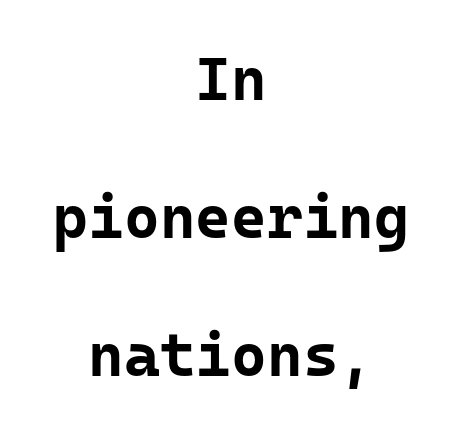
Q: Is the text bold? A: Yes.
Q: Is the text italic (slanted)? A: No, it is upright.
Q: Is the typeface a serif or a sans-serif typeface? A: Sans-serif.
Q: Is the text underlined? A: No.
Q: How is the paragraph aligned? A: Centered.
Q: Is the spacing between letters normal or unusually wide? A: Normal.
Q: Is the spacing between lines tight, normal or loose? A: Loose.
Q: Width (condensed, normal, or wide)? A: Normal.
Q: Stroke contrast? A: Low.
Q: x-height? A: Medium.
